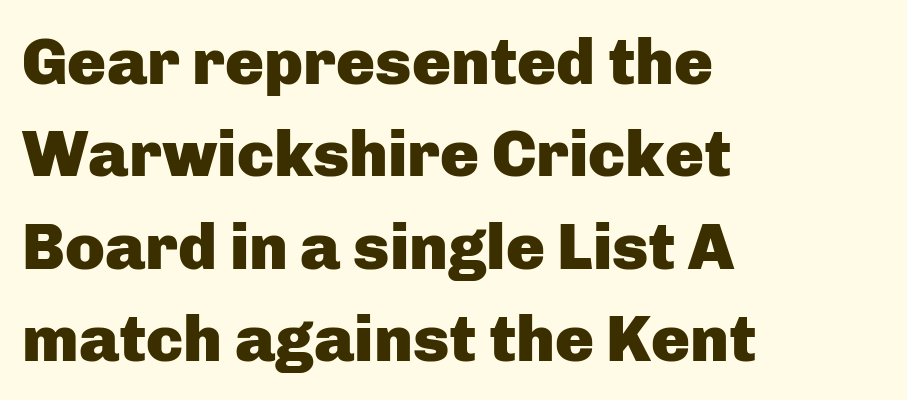
Q: Is the text bold? A: Yes.
Q: Is the text italic (slanted)? A: No, it is upright.
Q: Is the typeface a serif or a sans-serif typeface? A: Sans-serif.
Q: Is the text underlined? A: No.
Q: How is the paragraph aligned? A: Left-aligned.
Q: Is the spacing between letters normal or unusually wide? A: Normal.
Q: Is the spacing between lines tight, normal or loose? A: Normal.
Q: Width (condensed, normal, or wide)? A: Normal.
Q: Stroke contrast? A: Low.
Q: x-height? A: Medium.
Q: Monospaced? A: No.
